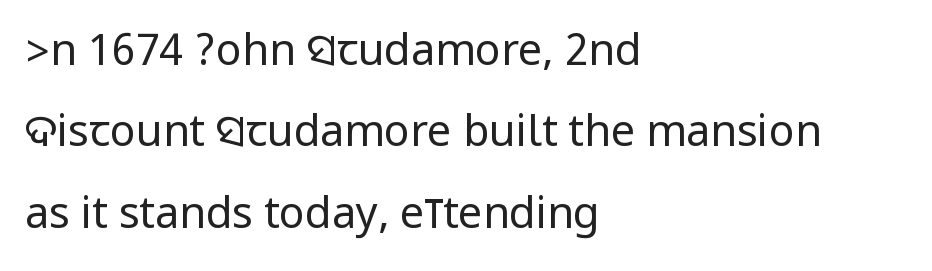
Q: Is the text bold? A: No.
Q: Is the text italic (slanted)? A: No, it is upright.
Q: Is the typeface a serif or a sans-serif typeface? A: Sans-serif.
Q: Is the text underlined? A: No.
Q: How is the paragraph aligned? A: Left-aligned.
Q: Is the spacing between letters normal or unusually wide? A: Normal.
Q: Width (condensed, normal, or wide)? A: Condensed.
Q: Stroke contrast? A: Low.
